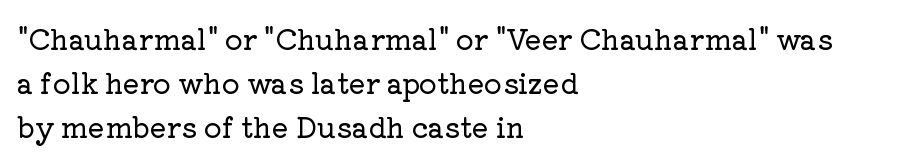
The image shows 28 px serif type, upright; set left-aligned, normal line spacing (1.57x), normal letter spacing, not underlined; low stroke contrast and a medium x-height.
